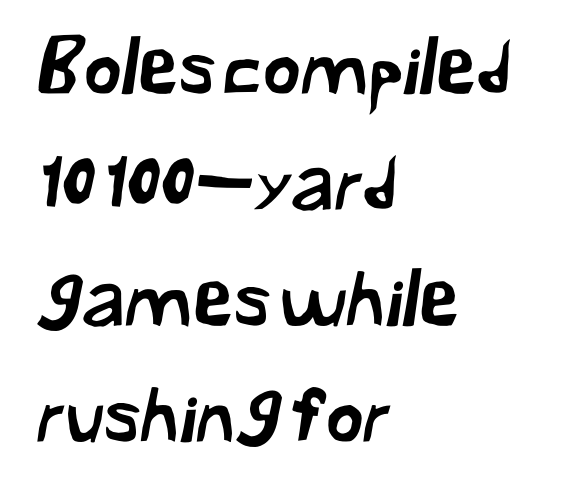
{"serif": "no", "width": "normal", "stroke_contrast": "low", "x_height": "medium", "monospaced": "no", "underline": "no", "align": "left", "line_spacing": "normal", "line_spacing_ratio": 1.59, "letter_spacing": "normal", "letter_spacing_em": 0.0, "glyph_px": 73}
